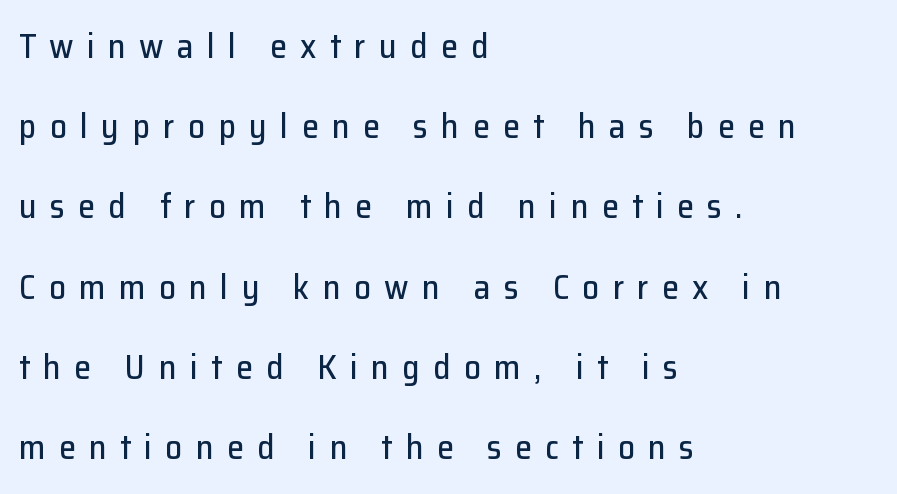
The image shows 34 px sans-serif type, upright; set left-aligned, loose line spacing (2.36x), unusually wide letter spacing (+0.39 em), not underlined; low stroke contrast and a medium x-height.
